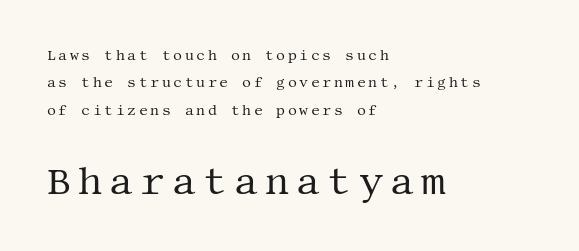
{"serif": "yes", "italic": "no", "bold": "no", "weight": "regular", "width": "normal", "stroke_contrast": "medium", "x_height": "large", "underline": "no", "align": "left", "line_spacing": "loose", "line_spacing_ratio": 1.96, "larger_block": "second", "size_ratio": 2.71, "glyph_px": 38}
